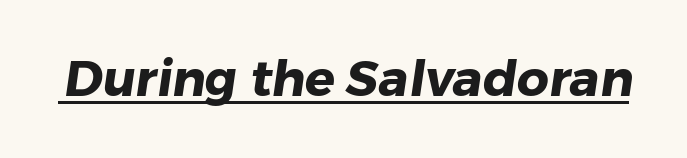
Q: Is the text bold? A: Yes.
Q: Is the typeface a serif or a sans-serif typeface? A: Sans-serif.
Q: Is the text underlined? A: Yes.
Q: Is the spacing between letters normal or unusually wide? A: Normal.
Q: Width (condensed, normal, or wide)? A: Normal.
Q: Stroke contrast? A: Low.
Q: x-height? A: Medium.
Q: Monospaced? A: No.
